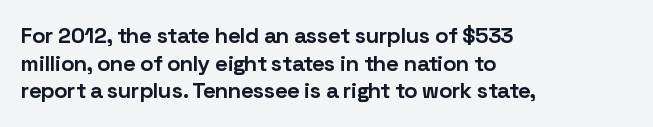
The image shows 22 px bold type, upright; set left-aligned, normal line spacing (1.26x), normal letter spacing, not underlined.
